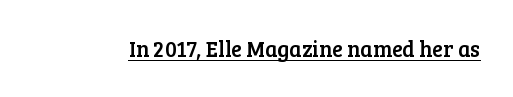
{"italic": "no", "underline": "yes", "letter_spacing": "normal", "letter_spacing_em": 0.0, "glyph_px": 22}
